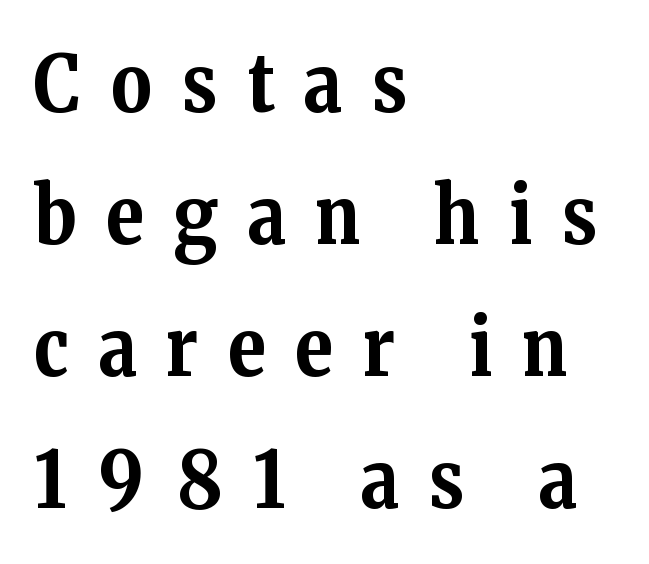
The baseline area is clear. Teacher's note: observe the even left margin — that is flush-left alignment. The gaps between neighbouring characters are conspicuously large. Summary of weight: heavy, a full bold. Do the characters align in a grid? No, the font is proportional.
